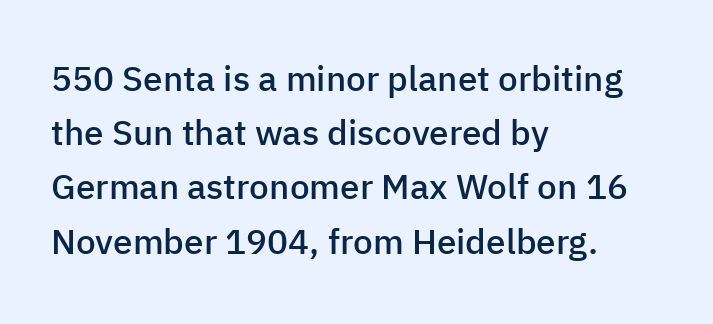
The image shows 35 px semibold sans-serif type, upright; set left-aligned, normal line spacing (1.55x), normal letter spacing, not underlined; low stroke contrast and a medium x-height.
